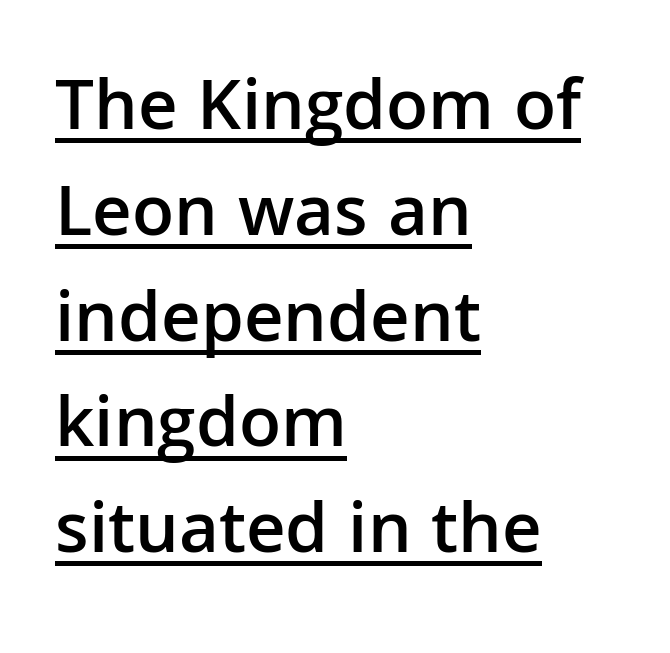
{"serif": "no", "italic": "no", "bold": "semi", "weight": "semibold", "width": "normal", "stroke_contrast": "low", "x_height": "medium", "monospaced": "no", "underline": "yes", "align": "left", "line_spacing": "normal", "line_spacing_ratio": 1.43, "letter_spacing": "normal", "letter_spacing_em": 0.0, "glyph_px": 74}
